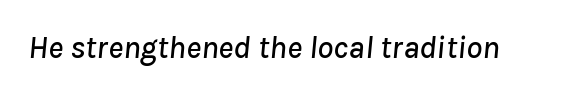
{"italic": "yes", "lean": "right", "slant_degrees": 8, "width": "normal", "stroke_contrast": "low", "x_height": "medium", "monospaced": "no", "underline": "no", "letter_spacing": "normal", "letter_spacing_em": 0.0, "glyph_px": 32}
